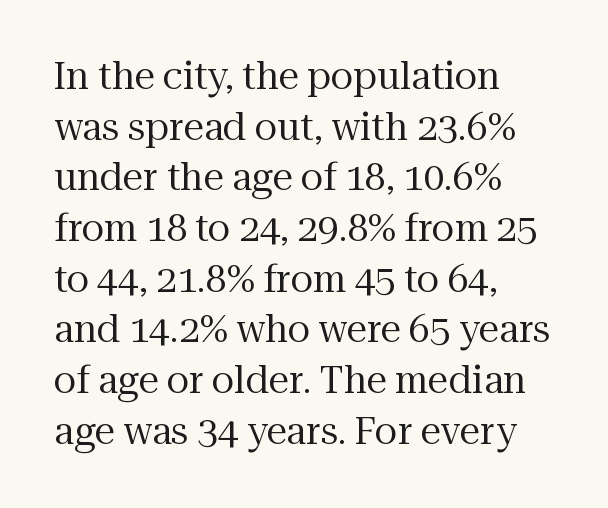
Q: Is the text bold? A: No.
Q: Is the text italic (slanted)? A: No, it is upright.
Q: Is the typeface a serif or a sans-serif typeface? A: Serif.
Q: Is the text underlined? A: No.
Q: How is the paragraph aligned? A: Left-aligned.
Q: Is the spacing between letters normal or unusually wide? A: Normal.
Q: Is the spacing between lines tight, normal or loose? A: Normal.
Q: Width (condensed, normal, or wide)? A: Normal.
Q: Stroke contrast? A: Medium.
Q: x-height? A: Medium.
Q: Monospaced? A: No.
